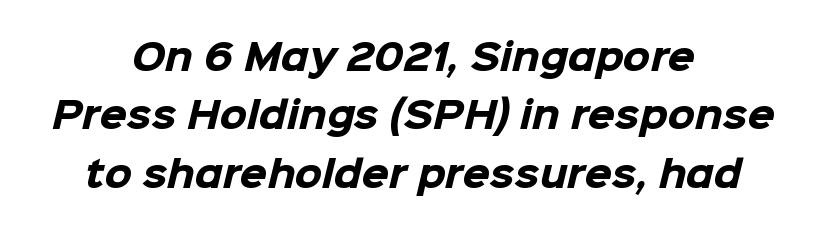
Q: Is the text bold? A: Yes.
Q: Is the typeface a serif or a sans-serif typeface? A: Sans-serif.
Q: Is the text underlined? A: No.
Q: How is the paragraph aligned? A: Centered.
Q: Is the spacing between letters normal or unusually wide? A: Normal.
Q: Is the spacing between lines tight, normal or loose? A: Normal.
Q: Width (condensed, normal, or wide)? A: Normal.
Q: Stroke contrast? A: Low.
Q: x-height? A: Medium.
Q: Monospaced? A: No.
